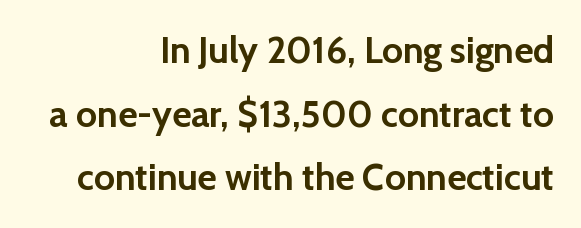
{"serif": "no", "italic": "no", "bold": "yes", "weight": "semibold", "width": "normal", "stroke_contrast": "low", "x_height": "medium", "monospaced": "no", "underline": "no", "align": "right", "line_spacing_ratio": 1.72, "letter_spacing": "normal", "letter_spacing_em": 0.0, "glyph_px": 37}
